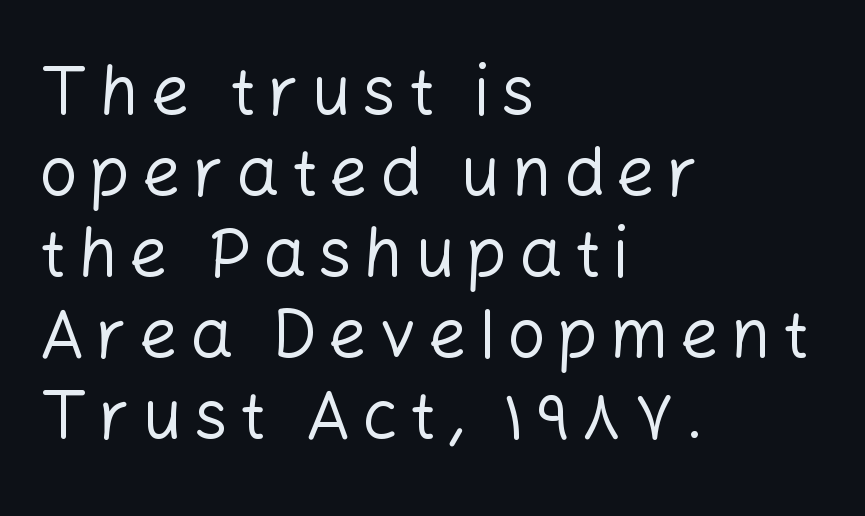
{"serif": "no", "italic": "no", "bold": "no", "weight": "regular", "width": "normal", "stroke_contrast": "low", "x_height": "medium", "monospaced": "no", "underline": "no", "align": "left", "line_spacing_ratio": 1.19, "glyph_px": 68}
